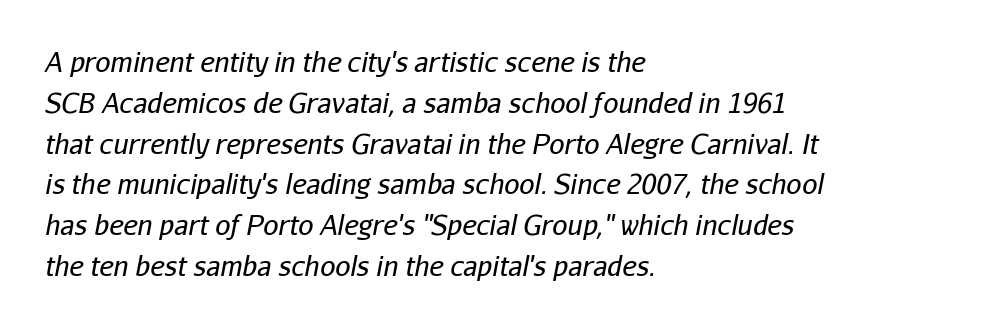
Q: Is the text bold? A: No.
Q: Is the text italic (slanted)? A: Yes, it leans right by about 11 degrees.
Q: Is the text underlined? A: No.
Q: How is the paragraph aligned? A: Left-aligned.
Q: Is the spacing between letters normal or unusually wide? A: Normal.
Q: Is the spacing between lines tight, normal or loose? A: Normal.
